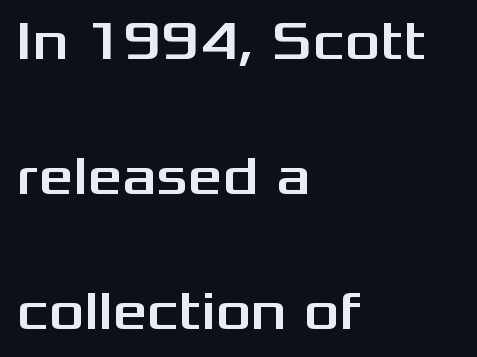
Think of a printed novel: that variable character pitch is what you see here. You could fit nearly another row in the gap between these rows. The words here are not underlined. Unlike a traditional serif, this face leaves its strokes unadorned.
